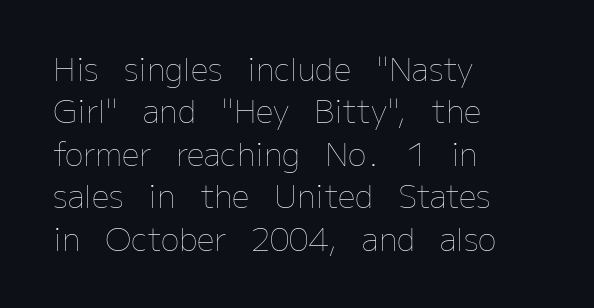
{"italic": "no", "bold": "no", "weight": "thin", "width": "normal", "stroke_contrast": "low", "x_height": "medium", "monospaced": "no", "underline": "no", "align": "left", "line_spacing": "normal", "line_spacing_ratio": 1.37, "letter_spacing": "normal", "letter_spacing_em": 0.0, "glyph_px": 31}
